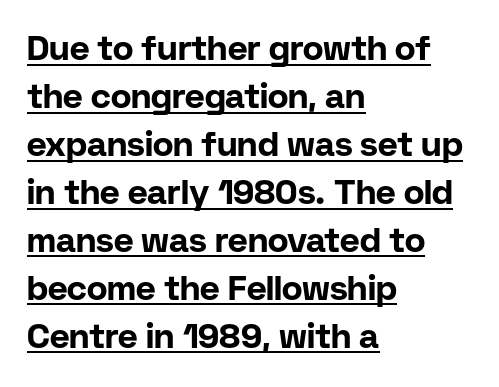
Q: Is the text bold? A: Yes.
Q: Is the text italic (slanted)? A: No, it is upright.
Q: Is the typeface a serif or a sans-serif typeface? A: Sans-serif.
Q: Is the text underlined? A: Yes.
Q: How is the paragraph aligned? A: Left-aligned.
Q: Is the spacing between letters normal or unusually wide? A: Normal.
Q: Is the spacing between lines tight, normal or loose? A: Normal.
Q: Width (condensed, normal, or wide)? A: Normal.
Q: Stroke contrast? A: Low.
Q: x-height? A: Medium.
Q: Monospaced? A: No.
